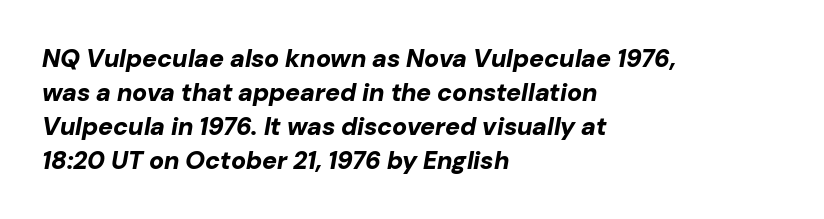
{"italic": "yes", "lean": "right", "slant_degrees": 10, "bold": "yes", "underline": "no", "align": "left", "line_spacing": "normal", "line_spacing_ratio": 1.36, "letter_spacing": "normal", "letter_spacing_em": 0.0, "glyph_px": 25}
